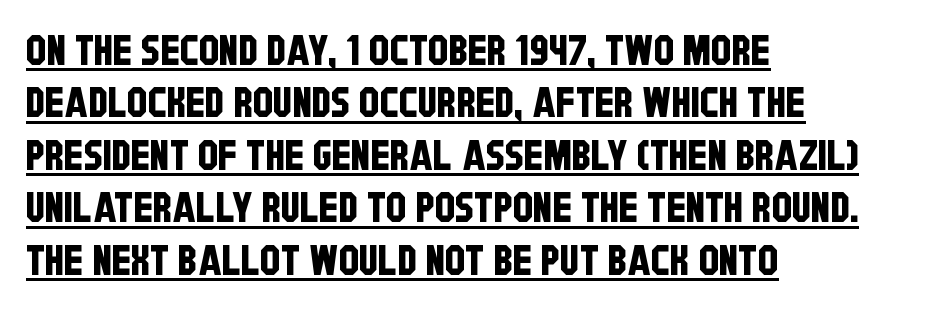
The image shows 41 px condensed sans-serif type; set left-aligned, normal line spacing (1.28x), normal letter spacing, underlined; low stroke contrast and a large x-height.
